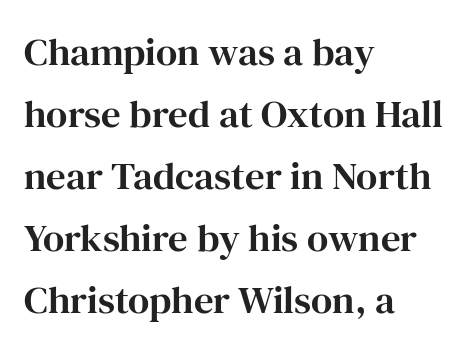
The image shows 39 px serif type, upright; set left-aligned, normal line spacing (1.59x), normal letter spacing, not underlined; high stroke contrast and a medium x-height.
